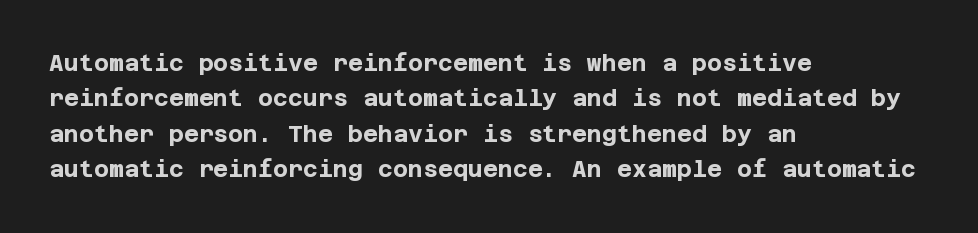
{"italic": "no", "bold": "yes", "underline": "no", "align": "left", "line_spacing": "normal", "line_spacing_ratio": 1.54, "letter_spacing": "normal", "letter_spacing_em": 0.0, "glyph_px": 23}
